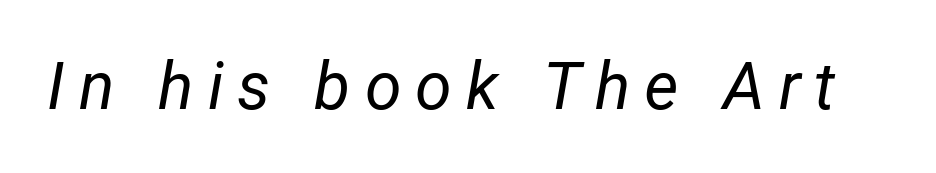
{"italic": "yes", "lean": "right", "slant_degrees": 12, "bold": "no", "weight": "regular", "width": "normal", "stroke_contrast": "low", "x_height": "medium", "monospaced": "no", "underline": "no", "letter_spacing": "wide", "letter_spacing_em": 0.21, "glyph_px": 66}
